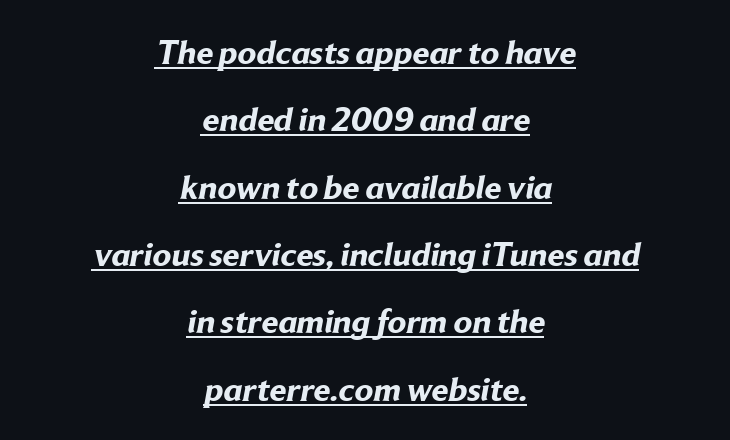
Nothing unusual about the tracking: characters are spaced as the font intends. This sample trades compactness for vertical openness between lines. Which margin do the lines hug? Neither — every line sits in the middle. You could not count columns in this text — the font is proportionally spaced. A rule runs beneath these lines of type. On the weight axis this lands at bold, roughly 700.
